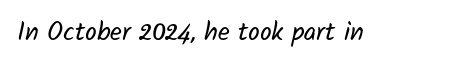
Q: Is the text bold? A: No.
Q: Is the text underlined? A: No.
Q: Is the spacing between letters normal or unusually wide? A: Normal.
